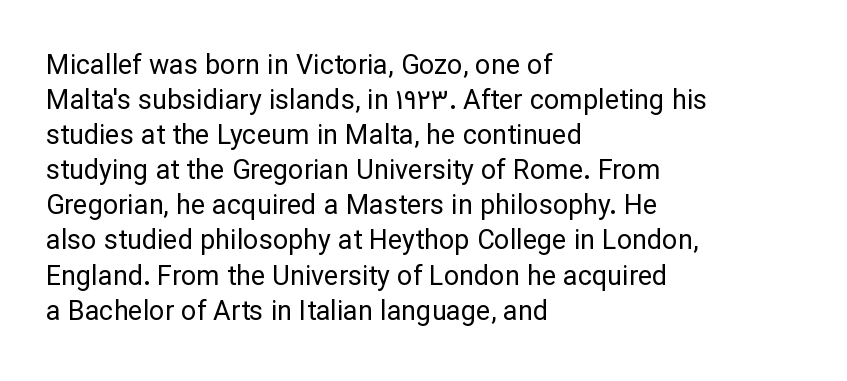
The image shows 27 px text type, upright; set left-aligned, normal line spacing (1.3x), normal letter spacing, not underlined.
